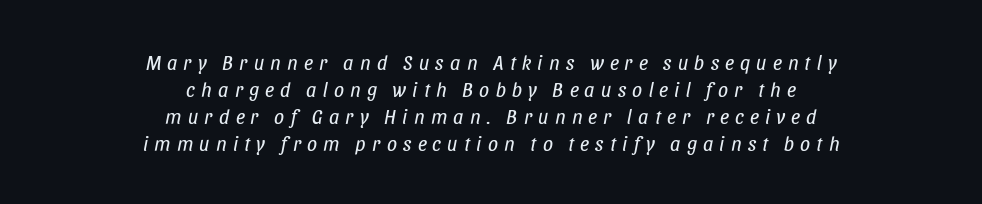
Tracking value appears strongly positive — letters spread wide. The specimen omits any rule beneath the text block's lines. Compared with typical paragraphs, the rows here are spaced about the same. Casual observation: everything's sitting right in the middle.
